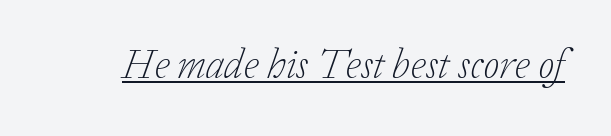
Q: Is the text bold? A: No.
Q: Is the text italic (slanted)? A: Yes, it leans right by about 20 degrees.
Q: Is the typeface a serif or a sans-serif typeface? A: Serif.
Q: Is the text underlined? A: Yes.
Q: Is the spacing between letters normal or unusually wide? A: Normal.
Q: Width (condensed, normal, or wide)? A: Normal.
Q: Stroke contrast? A: Low.
Q: x-height? A: Medium.
Q: Monospaced? A: No.
